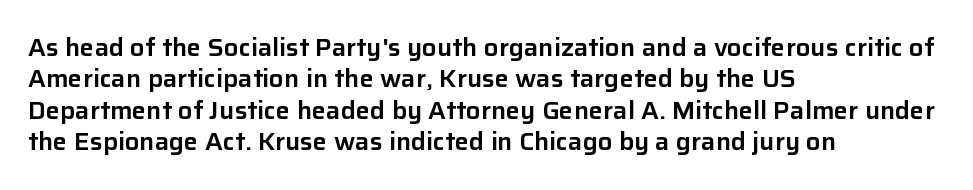
Q: Is the text italic (slanted)? A: No, it is upright.
Q: Is the text underlined? A: No.
Q: How is the paragraph aligned? A: Left-aligned.
Q: Is the spacing between letters normal or unusually wide? A: Normal.
Q: Is the spacing between lines tight, normal or loose? A: Normal.
